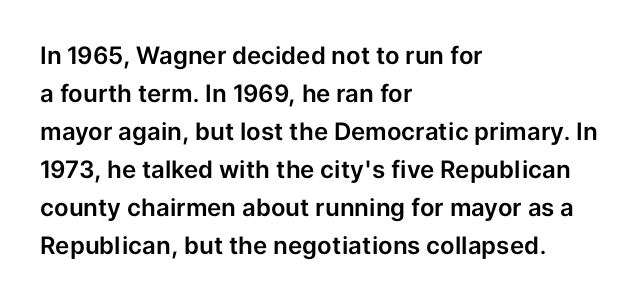
Q: Is the text italic (slanted)? A: No, it is upright.
Q: Is the text underlined? A: No.
Q: How is the paragraph aligned? A: Left-aligned.
Q: Is the spacing between letters normal or unusually wide? A: Normal.
Q: Is the spacing between lines tight, normal or loose? A: Normal.
